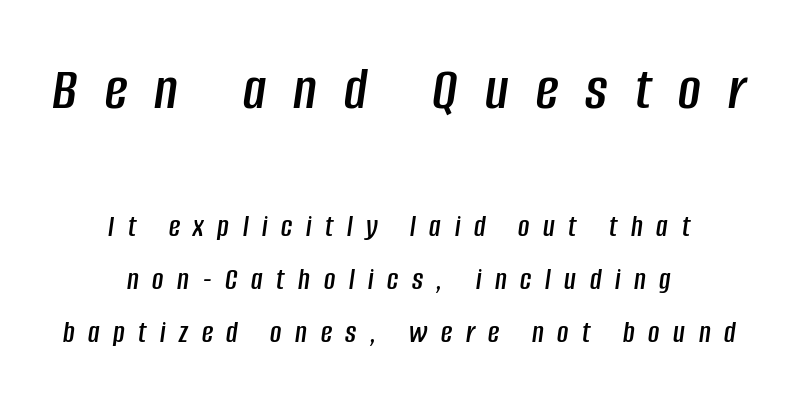
{"italic": "yes", "lean": "right", "slant_degrees": 8, "width": "condensed", "stroke_contrast": "low", "x_height": "large", "monospaced": "no", "underline": "no", "align": "center", "line_spacing_ratio": 1.71, "letter_spacing": "wide", "letter_spacing_em": 0.44, "larger_block": "first", "size_ratio": 2.0, "glyph_px": 62}
